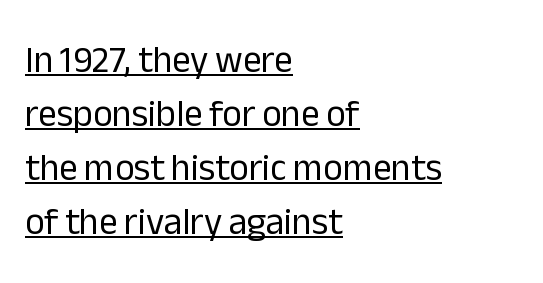
The passage shown stacks its lines at a standard gap. You can tell it's not italic because the verticals are truly vertical. Each line of the rendering has a horizontal stroke beneath the glyphs. Weight class: somewhere from thin through regular. Does the type have serifs? No, each stem ends abruptly.
